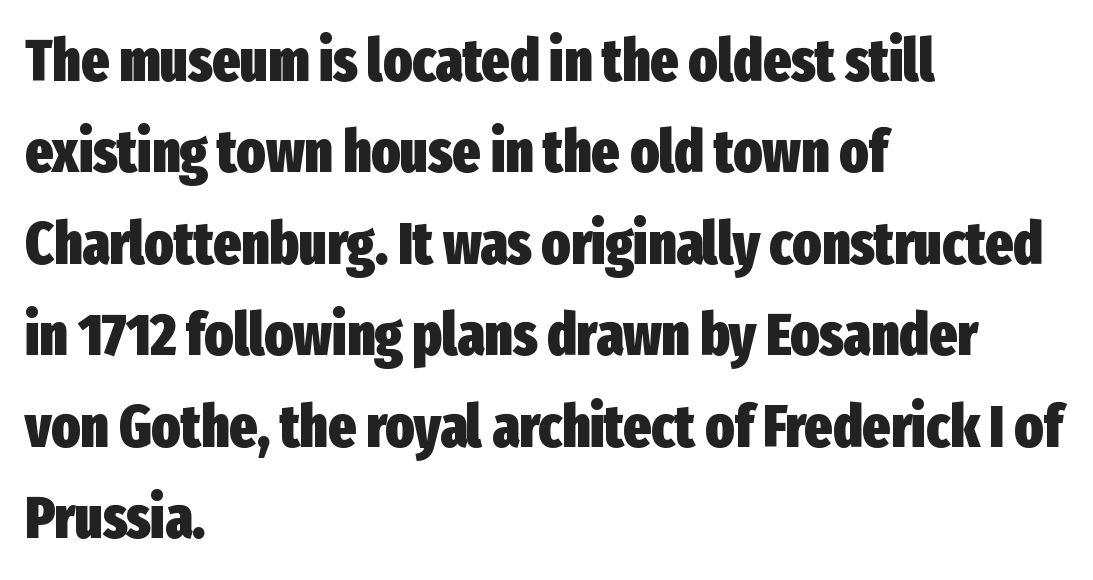
{"serif": "no", "italic": "no", "bold": "yes", "weight": "heavy", "width": "condensed", "stroke_contrast": "low", "x_height": "medium", "monospaced": "no", "underline": "no", "align": "left", "line_spacing": "normal", "line_spacing_ratio": 1.55, "letter_spacing": "normal", "letter_spacing_em": 0.0, "glyph_px": 59}
